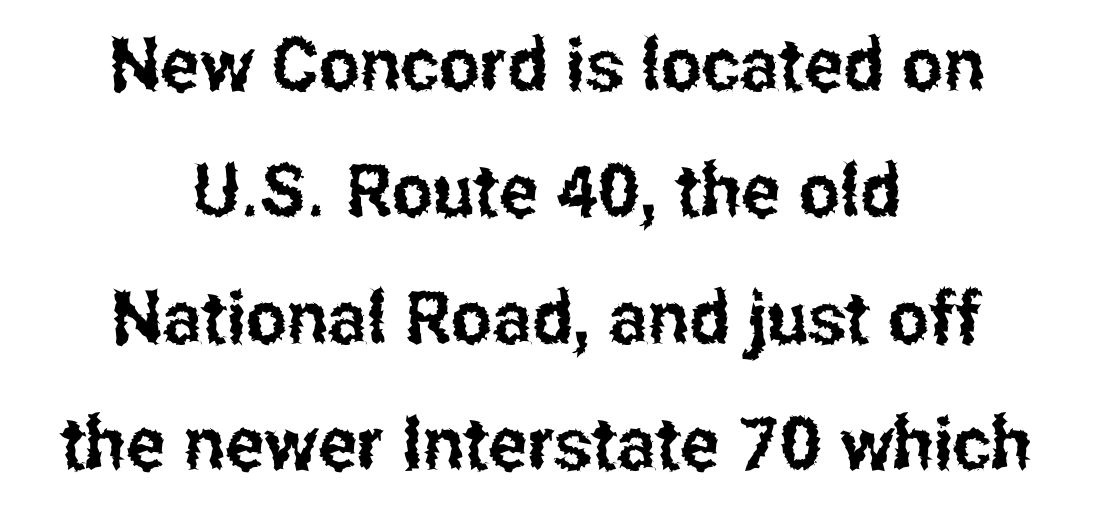
The passage shown is not underscored anywhere. The rendering shows plain stroke endings on the letterforms — a sans-serif design. The gaps between neighbouring characters are ordinary and unremarkable. Ascenders rise straight up at ninety degrees.
